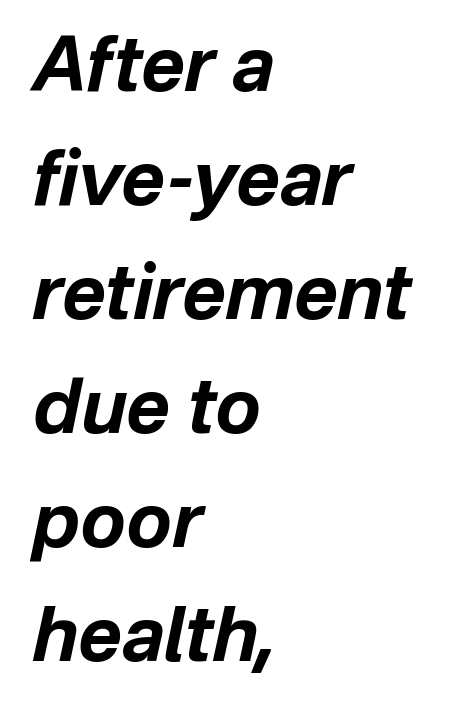
Honestly, there is no underline to notice here at all. This sample uses plain, unmodified letter spacing. In terms of posture, this sample is oblique. Strokes here are thick enough to call this a true bold. The paragraph has a hard left edge and a soft right edge.
